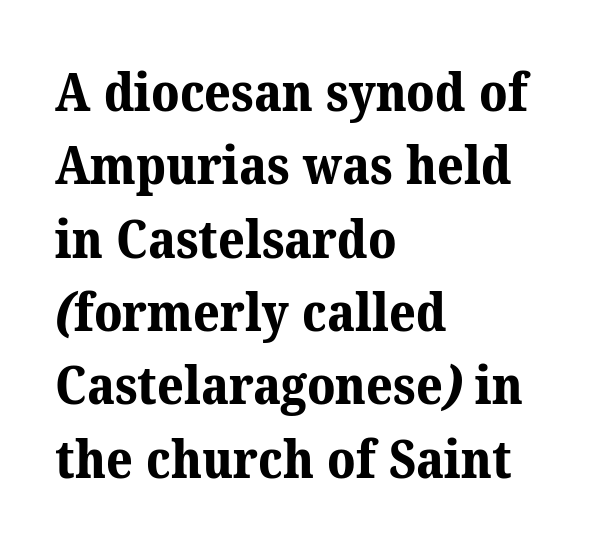
Q: Is the text bold? A: Yes.
Q: Is the typeface a serif or a sans-serif typeface? A: Serif.
Q: Is the text underlined? A: No.
Q: How is the paragraph aligned? A: Left-aligned.
Q: Is the spacing between letters normal or unusually wide? A: Normal.
Q: Is the spacing between lines tight, normal or loose? A: Normal.
Q: Width (condensed, normal, or wide)? A: Normal.
Q: Stroke contrast? A: Medium.
Q: x-height? A: Medium.
Q: Monospaced? A: No.
